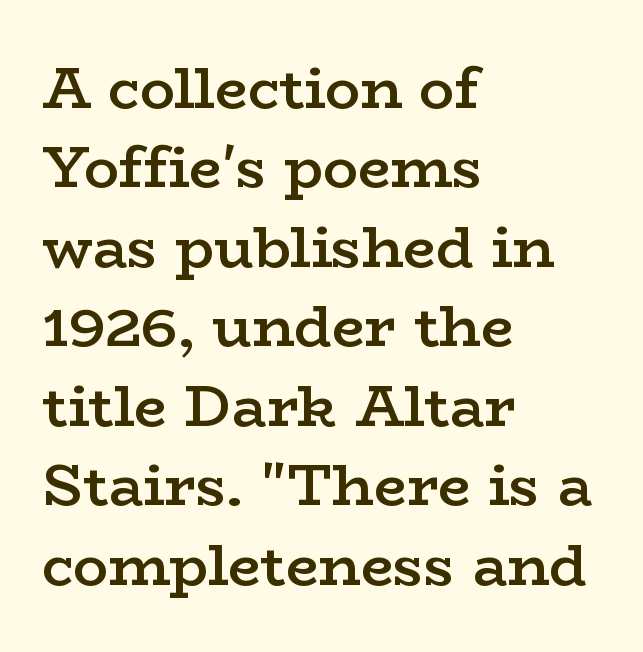
The space beneath each line is pristine and unruled. Notice how the passage keeps a crisp vertical edge on the left only. Is there any slant? The stems are plumb. You can tell from the footed stems that serif type was used. Note the varied advance widths — an 'i' is clearly narrower than an 'm'. The tracking reads as untouched default to a designer's eye.
